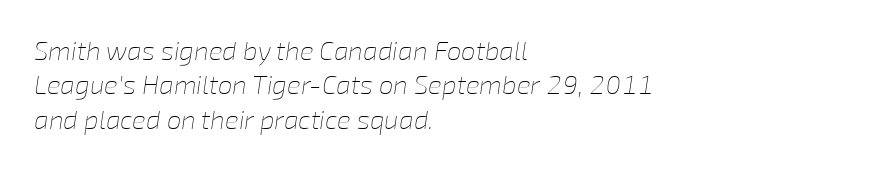
The image shows 26 px text type, italic (leaning right); set left-aligned, normal line spacing (1.32x), normal letter spacing, not underlined.
